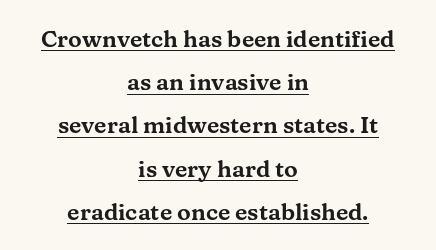
{"italic": "no", "underline": "yes", "align": "center", "line_spacing_ratio": 1.88, "letter_spacing": "normal", "letter_spacing_em": 0.0, "glyph_px": 23}
